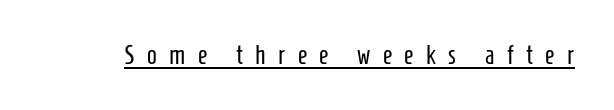
The image shows 26 px text type, upright; set unusually wide letter spacing (+0.48 em), underlined.
